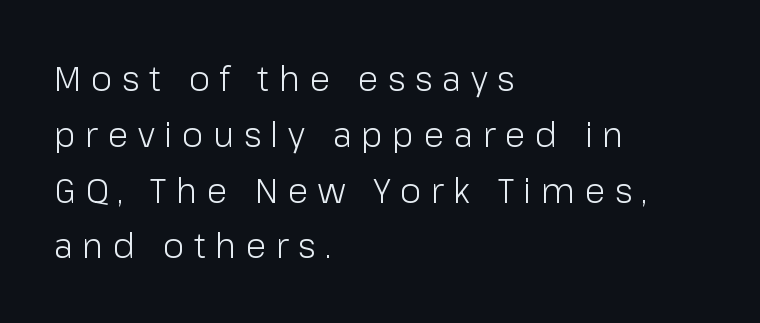
The image shows 34 px light sans-serif type, upright; set left-aligned, normal line spacing (1.64x), unusually wide letter spacing (+0.28 em), not underlined; low stroke contrast and a medium x-height.
